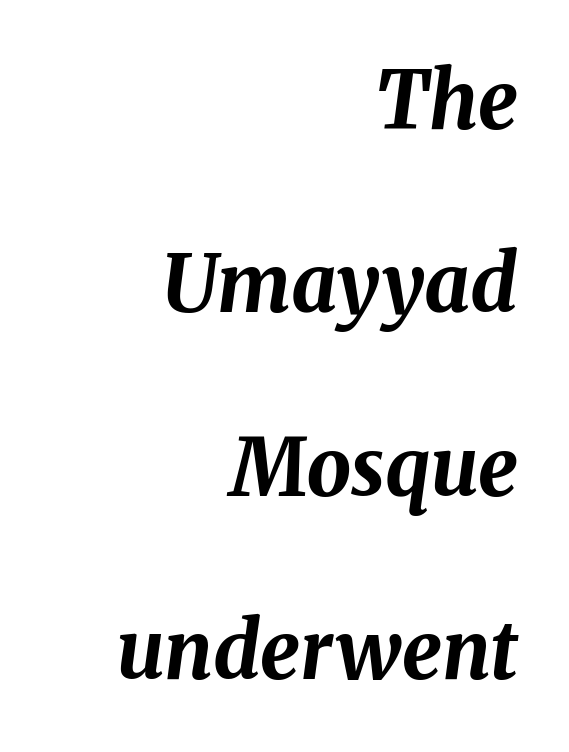
The image shows 79 px bold type, italic (leaning right); set right-aligned, loose line spacing (2.32x), normal letter spacing, not underlined; medium stroke contrast and a medium x-height.
